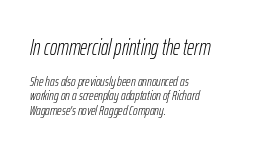
Q: Is the text bold? A: No.
Q: Is the text italic (slanted)? A: Yes, it leans right by about 12 degrees.
Q: Is the text underlined? A: No.
Q: How is the paragraph aligned? A: Left-aligned.
Q: Is the spacing between letters normal or unusually wide? A: Normal.
Q: Is the spacing between lines tight, normal or loose? A: Tight.
Q: Which block of text is set in a larger size, the first (top) or the second (bottom)? A: The first (top) one.
